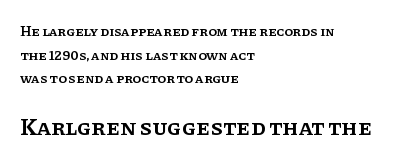
Q: Is the text bold? A: Semi-bold.
Q: Is the text italic (slanted)? A: No, it is upright.
Q: Is the text underlined? A: No.
Q: How is the paragraph aligned? A: Left-aligned.
Q: Is the spacing between letters normal or unusually wide? A: Normal.
Q: Is the spacing between lines tight, normal or loose? A: Normal.
Q: Which block of text is set in a larger size, the first (top) or the second (bottom)? A: The second (bottom) one.
